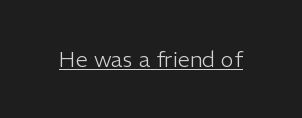
The image shows 22 px text type, upright; set normal letter spacing, underlined.
